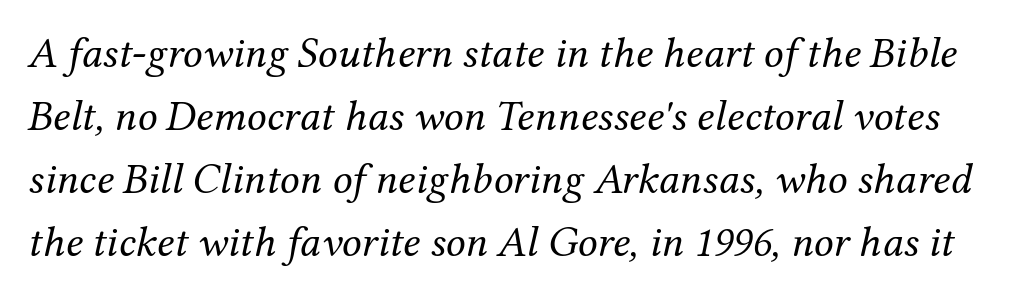
Q: Is the text bold? A: No.
Q: Is the text italic (slanted)? A: Yes, it leans right by about 12 degrees.
Q: Is the typeface a serif or a sans-serif typeface? A: Serif.
Q: Is the text underlined? A: No.
Q: Is the spacing between letters normal or unusually wide? A: Normal.
Q: Is the spacing between lines tight, normal or loose? A: Normal.
Q: Width (condensed, normal, or wide)? A: Normal.
Q: Stroke contrast? A: Medium.
Q: x-height? A: Medium.
Q: Monospaced? A: No.
